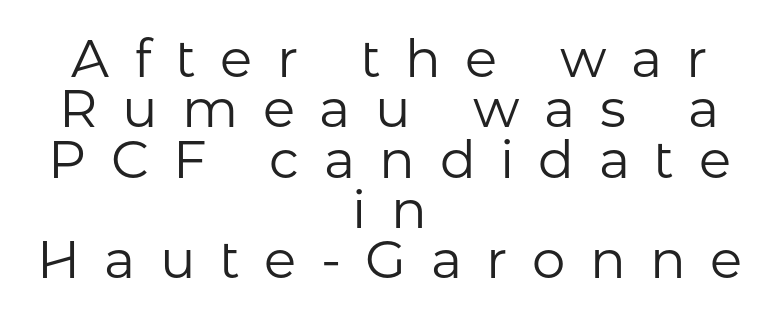
Q: Is the text bold? A: No.
Q: Is the text italic (slanted)? A: No, it is upright.
Q: Is the typeface a serif or a sans-serif typeface? A: Sans-serif.
Q: Is the text underlined? A: No.
Q: How is the paragraph aligned? A: Centered.
Q: Is the spacing between letters normal or unusually wide? A: Unusually wide.
Q: Is the spacing between lines tight, normal or loose? A: Tight.
Q: Width (condensed, normal, or wide)? A: Normal.
Q: Stroke contrast? A: Low.
Q: x-height? A: Medium.
Q: Monospaced? A: No.
